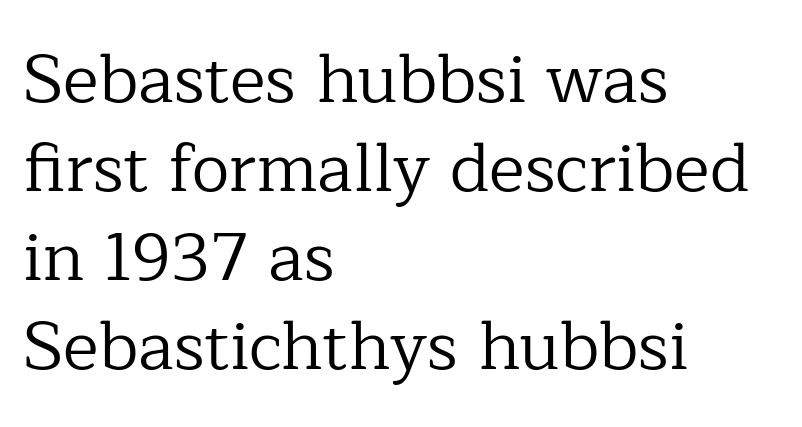
{"serif": "yes", "italic": "no", "bold": "no", "weight": "regular", "width": "normal", "stroke_contrast": "low", "x_height": "medium", "monospaced": "no", "underline": "no", "align": "left", "line_spacing": "normal", "line_spacing_ratio": 1.31, "letter_spacing": "normal", "letter_spacing_em": 0.0, "glyph_px": 68}
